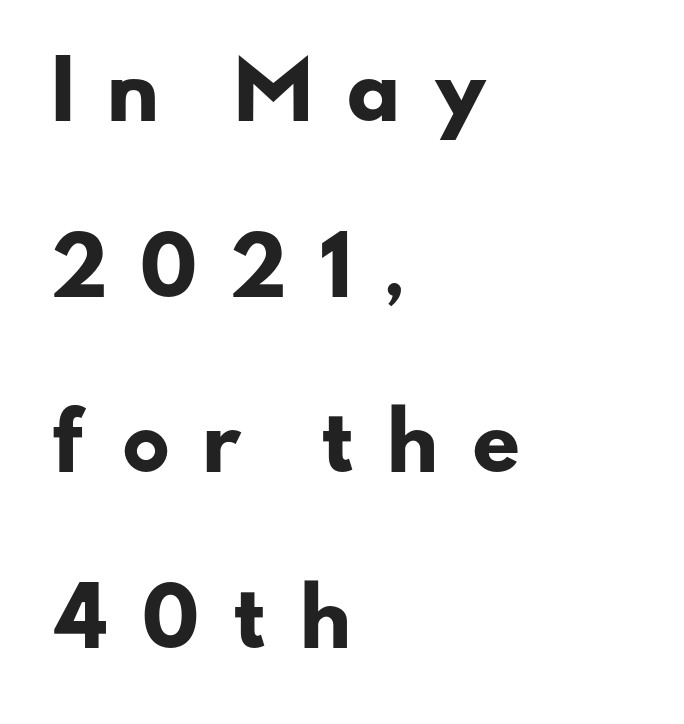
A typesetter would call this proportional, since set widths differ per character. Students, note that the glyphs here are deliberately spaced far apart. This block would shrink considerably if given ordinary leading; it's expanded now. The passage shown is emphatically bold.
